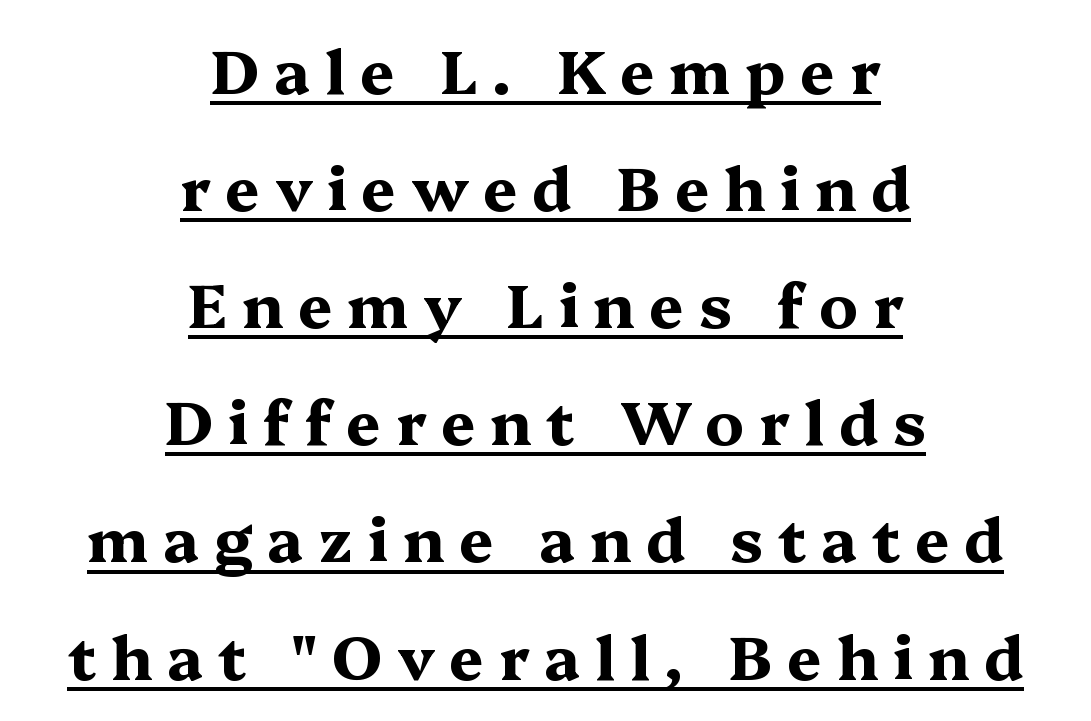
The image shows 61 px bold, wide serif type, upright; set centered, loose line spacing (1.92x), unusually wide letter spacing (+0.24 em), underlined; medium stroke contrast and a medium x-height.
